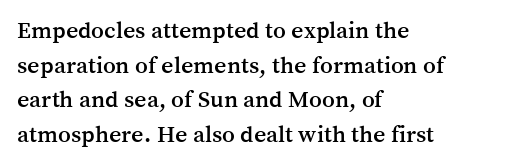
The image shows 24 px text type, upright; set left-aligned, normal line spacing (1.44x), normal letter spacing, not underlined.
